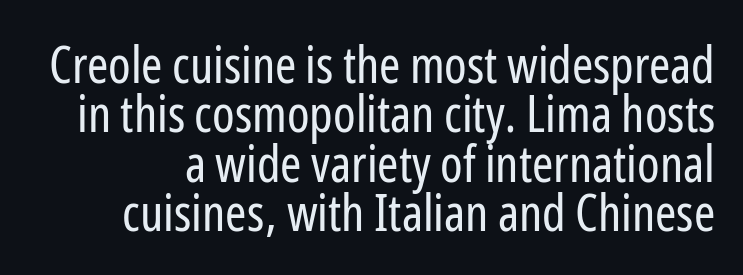
Q: Is the text bold? A: No.
Q: Is the text italic (slanted)? A: No, it is upright.
Q: Is the typeface a serif or a sans-serif typeface? A: Sans-serif.
Q: Is the text underlined? A: No.
Q: Is the spacing between letters normal or unusually wide? A: Normal.
Q: Is the spacing between lines tight, normal or loose? A: Tight.
Q: Width (condensed, normal, or wide)? A: Condensed.
Q: Stroke contrast? A: Low.
Q: x-height? A: Medium.
Q: Monospaced? A: No.
